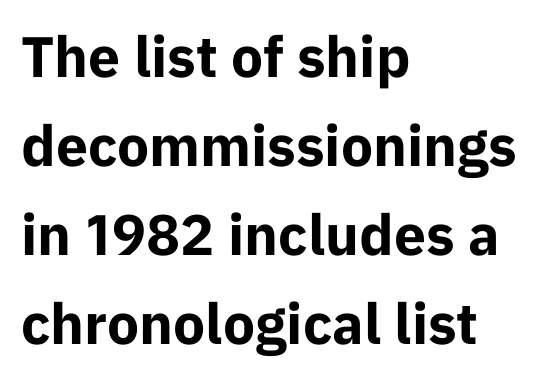
The image shows 57 px bold sans-serif type, upright; set left-aligned, normal line spacing (1.56x), normal letter spacing, not underlined; low stroke contrast and a medium x-height.
